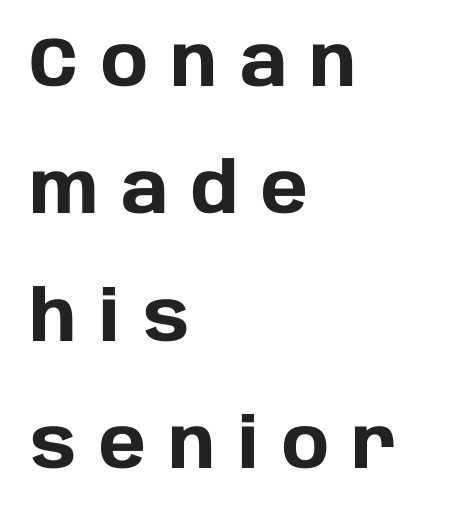
Q: Is the text bold? A: Yes.
Q: Is the text italic (slanted)? A: No, it is upright.
Q: Is the typeface a serif or a sans-serif typeface? A: Sans-serif.
Q: Is the text underlined? A: No.
Q: How is the paragraph aligned? A: Left-aligned.
Q: Is the spacing between letters normal or unusually wide? A: Unusually wide.
Q: Width (condensed, normal, or wide)? A: Normal.
Q: Stroke contrast? A: Low.
Q: x-height? A: Large.
Q: Monospaced? A: No.
